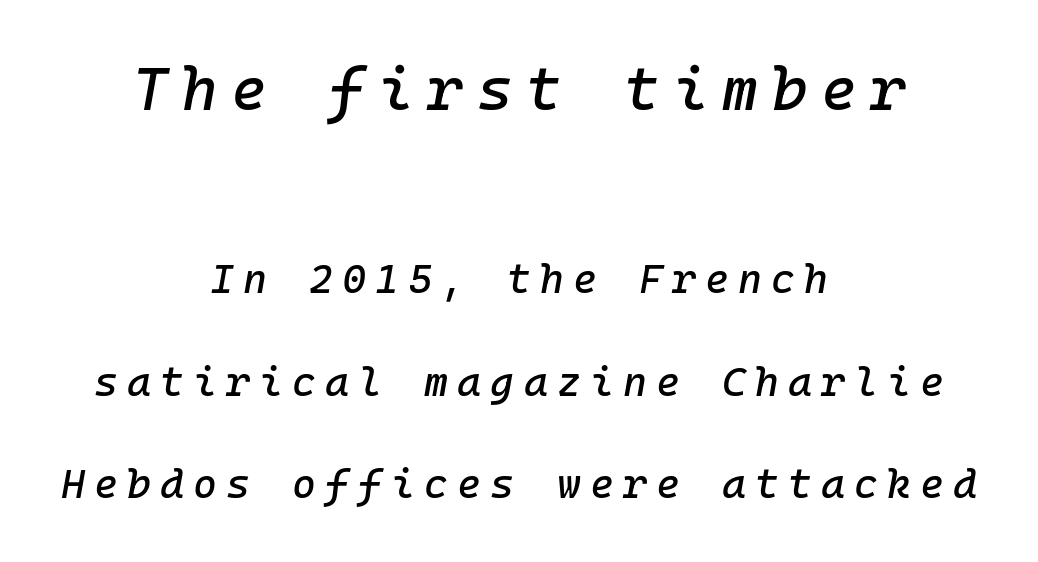
{"italic": "yes", "lean": "right", "slant_degrees": 10, "width": "normal", "stroke_contrast": "low", "x_height": "medium", "underline": "no", "align": "center", "line_spacing": "loose", "line_spacing_ratio": 2.5, "letter_spacing": "wide", "letter_spacing_em": 0.22, "larger_block": "first", "size_ratio": 1.49, "glyph_px": 61}
